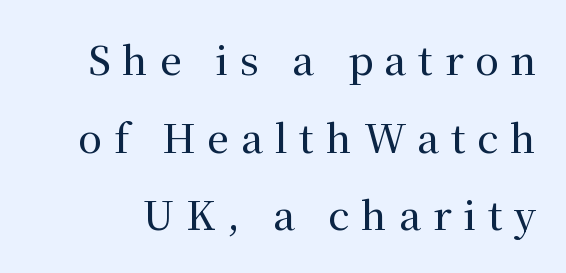
Q: Is the text italic (slanted)? A: No, it is upright.
Q: Is the typeface a serif or a sans-serif typeface? A: Serif.
Q: Is the text underlined? A: No.
Q: Is the spacing between letters normal or unusually wide? A: Unusually wide.
Q: Is the spacing between lines tight, normal or loose? A: Loose.
Q: Width (condensed, normal, or wide)? A: Normal.
Q: Stroke contrast? A: Medium.
Q: x-height? A: Medium.
Q: Monospaced? A: No.
